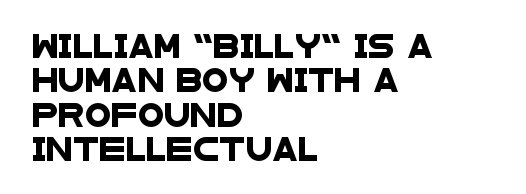
{"underline": "no", "align": "left", "line_spacing": "normal", "line_spacing_ratio": 1.43, "letter_spacing": "normal", "letter_spacing_em": 0.0, "glyph_px": 24}
